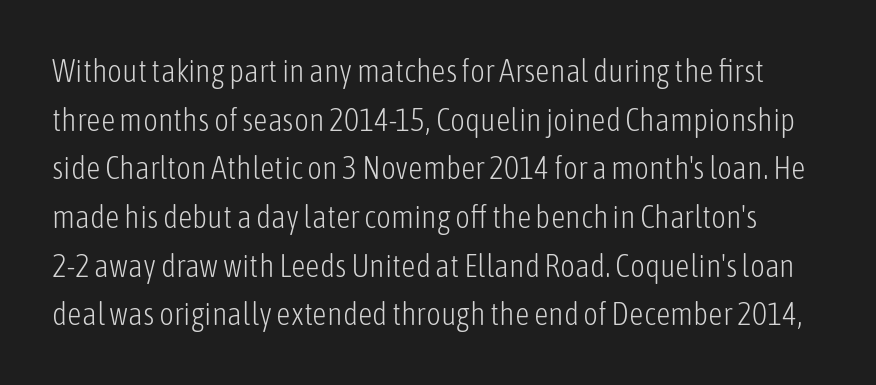
This is sans-serif lettering, the kind often seen on screens and signage. The typography opts for an upright posture over an oblique one. The face used here is proportionally spaced, like ordinary book or web type. Tracking value appears to be zero — textbook default spacing. The words here are not underlined.
